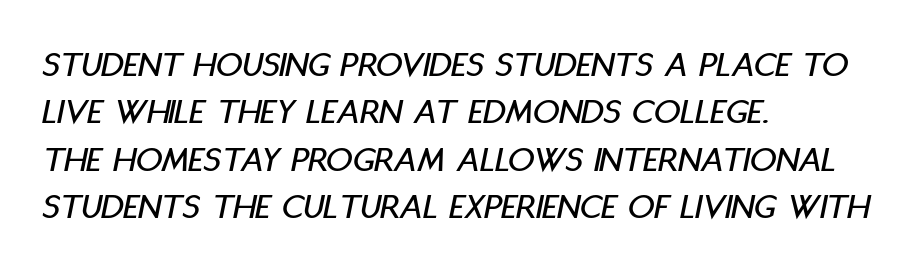
The image shows 37 px condensed type, italic (leaning right); set left-aligned, normal line spacing (1.28x), normal letter spacing, not underlined; low stroke contrast and a large x-height.
